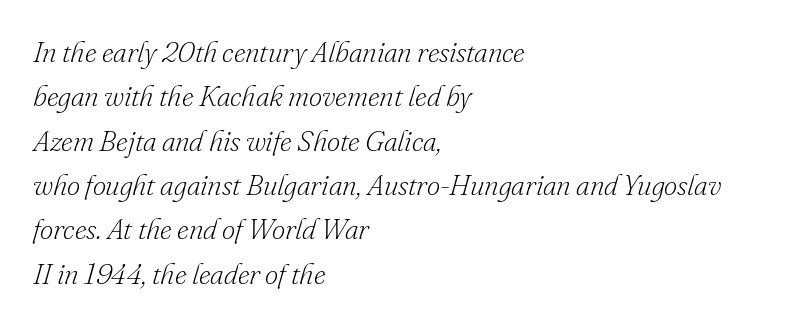
The image shows 29 px light serif type, italic (leaning right); set left-aligned, normal line spacing (1.53x), normal letter spacing, not underlined; low stroke contrast and a small x-height.
